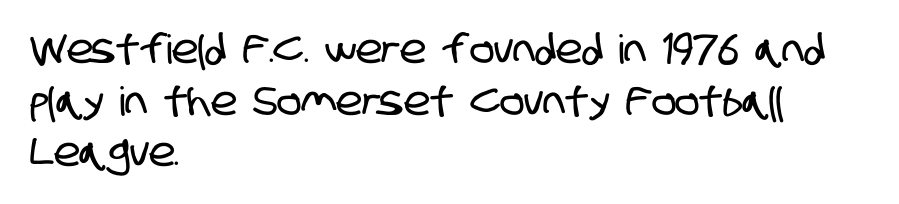
Q: Is the typeface a serif or a sans-serif typeface? A: Sans-serif.
Q: Is the text underlined? A: No.
Q: How is the paragraph aligned? A: Left-aligned.
Q: Is the spacing between letters normal or unusually wide? A: Normal.
Q: Is the spacing between lines tight, normal or loose? A: Normal.
Q: Width (condensed, normal, or wide)? A: Condensed.
Q: Stroke contrast? A: Low.
Q: x-height? A: Large.
Q: Monospaced? A: No.
